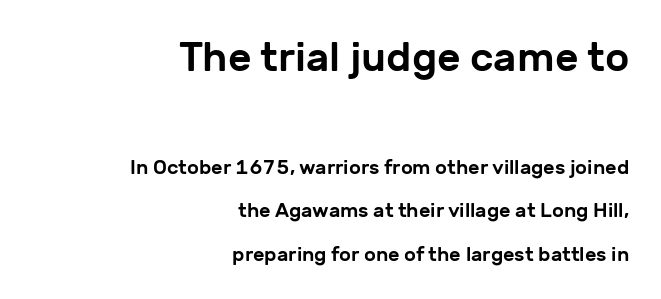
The image shows 41 px sans-serif type, upright; set right-aligned, loose line spacing (2.19x), normal letter spacing, not underlined; the first (top) block is 2.05x larger; low stroke contrast and a medium x-height.
